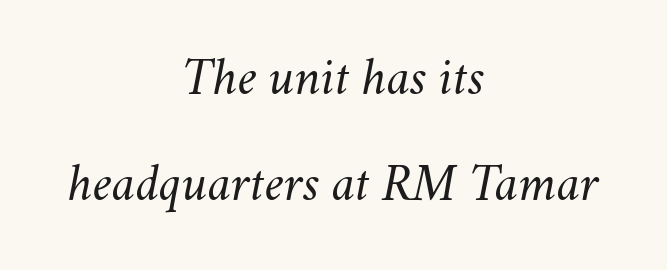
Alignment: centered. This sample uses an oblique cut, with every glyph tilted off the vertical. Honestly, there is no underline to notice here at all. Honestly, the rows look like they've been pulled way apart. Character widths vary here, with narrow letters taking less room than wide ones.
